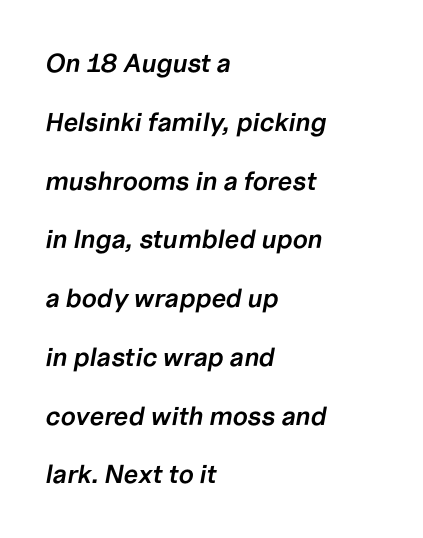
{"italic": "yes", "lean": "right", "slant_degrees": 10, "bold": "semi", "underline": "no", "align": "left", "line_spacing": "loose", "line_spacing_ratio": 2.26, "letter_spacing": "normal", "letter_spacing_em": 0.0, "glyph_px": 26}
